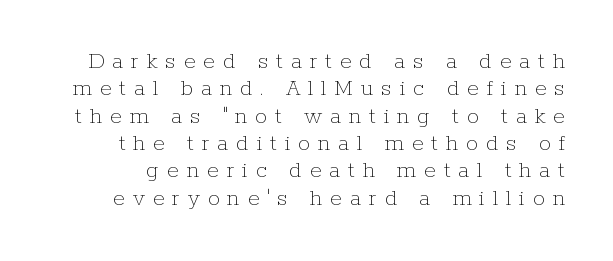
Q: Is the text bold? A: No.
Q: Is the text italic (slanted)? A: No, it is upright.
Q: Is the text underlined? A: No.
Q: Is the spacing between letters normal or unusually wide? A: Unusually wide.
Q: Is the spacing between lines tight, normal or loose? A: Tight.
